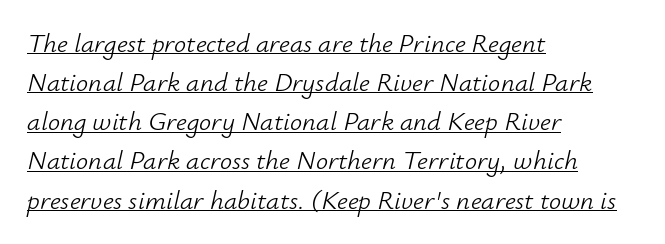
Q: Is the text bold? A: No.
Q: Is the text italic (slanted)? A: Yes, it leans right by about 12 degrees.
Q: Is the text underlined? A: Yes.
Q: How is the paragraph aligned? A: Left-aligned.
Q: Is the spacing between letters normal or unusually wide? A: Normal.
Q: Is the spacing between lines tight, normal or loose? A: Normal.
